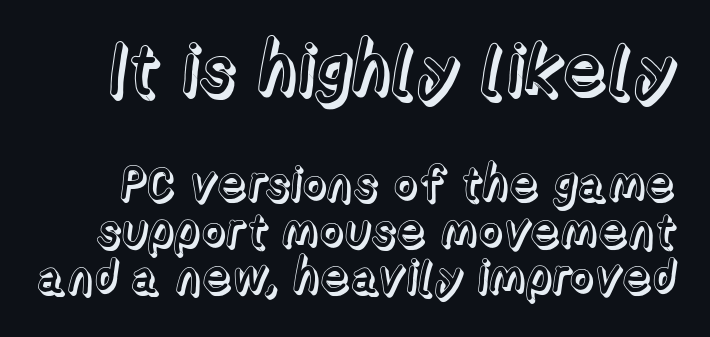
{"width": "normal", "x_height": "medium", "monospaced": "no", "underline": "no", "line_spacing": "tight", "line_spacing_ratio": 0.99, "letter_spacing": "normal", "letter_spacing_em": 0.0, "larger_block": "first", "size_ratio": 1.49, "glyph_px": 70}
